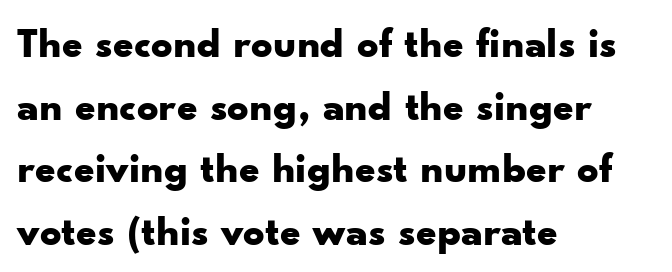
The image shows 42 px bold, wide sans-serif type, upright; set left-aligned, normal line spacing (1.49x), normal letter spacing, not underlined; low stroke contrast and a small x-height.
